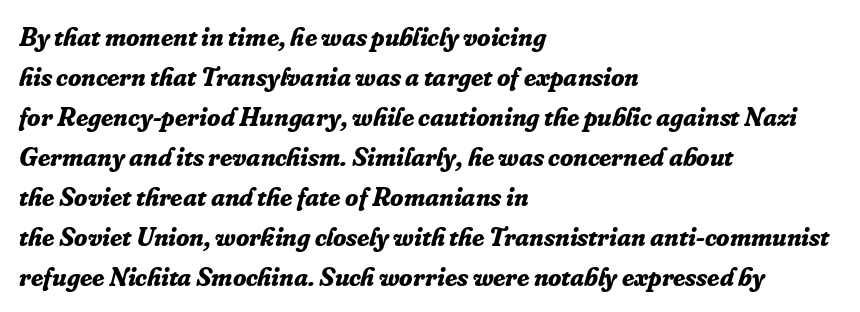
Bare-footed words on every line. Short note: letters normally spaced. The specimen reads as italic at a glance. Heavy-handed strokes throughout: this text is bold.
